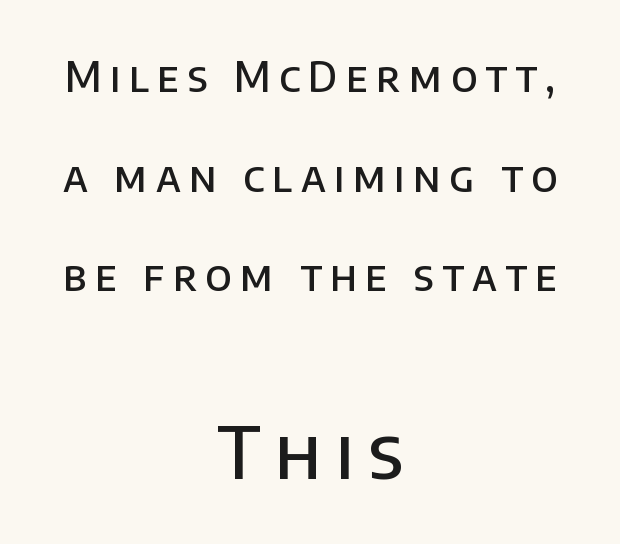
The image shows 71 px semibold sans-serif type, upright; set centered, loose line spacing (2.43x), unusually wide letter spacing (+0.2 em), not underlined; the second (bottom) block is 1.73x larger; low stroke contrast and a large x-height.
